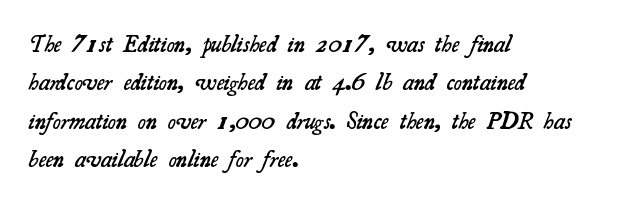
The image shows 24 px text type; set left-aligned, normal line spacing (1.6x), normal letter spacing, not underlined.
